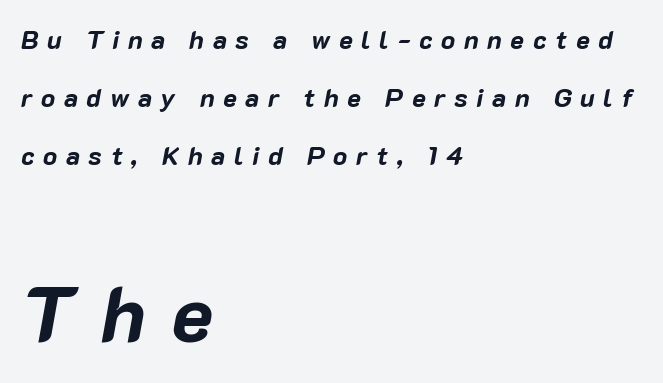
Q: Is the text bold? A: Yes.
Q: Is the text italic (slanted)? A: Yes, it leans right by about 10 degrees.
Q: Is the text underlined? A: No.
Q: How is the paragraph aligned? A: Left-aligned.
Q: Is the spacing between letters normal or unusually wide? A: Unusually wide.
Q: Is the spacing between lines tight, normal or loose? A: Loose.
Q: Which block of text is set in a larger size, the first (top) or the second (bottom)? A: The second (bottom) one.
Q: Width (condensed, normal, or wide)? A: Normal.
Q: Stroke contrast? A: Low.
Q: x-height? A: Medium.
Q: Monospaced? A: No.
